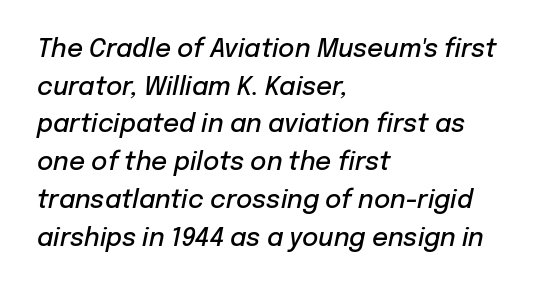
The image shows 25 px text type, italic (leaning right); set left-aligned, normal line spacing (1.51x), normal letter spacing, not underlined.
